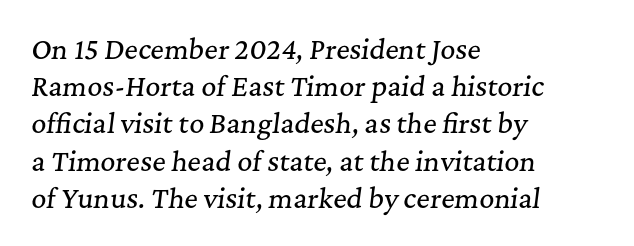
The rendering uses a moderate line-height, typical for paragraphs. This rendering features lettering with no underline. The tracking reads as untouched default to a designer's eye. These lines were composed using italics. The setting favours the left margin, as ordinary paragraphs usually do.
